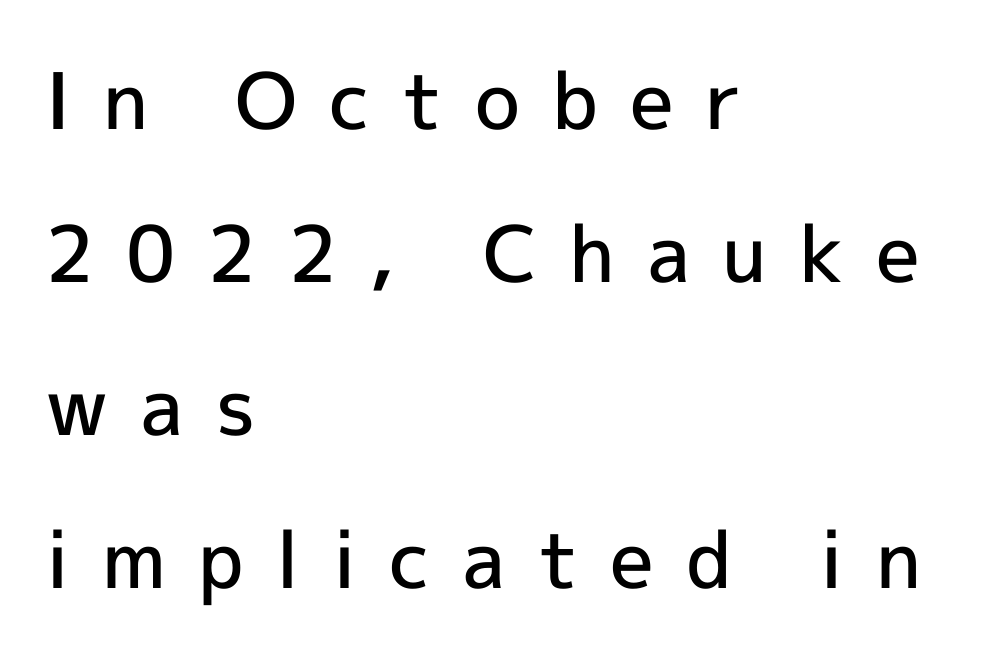
Q: Is the text bold? A: Semi-bold.
Q: Is the text italic (slanted)? A: No, it is upright.
Q: Is the typeface a serif or a sans-serif typeface? A: Sans-serif.
Q: Is the text underlined? A: No.
Q: How is the paragraph aligned? A: Left-aligned.
Q: Is the spacing between letters normal or unusually wide? A: Unusually wide.
Q: Is the spacing between lines tight, normal or loose? A: Loose.
Q: Width (condensed, normal, or wide)? A: Normal.
Q: x-height? A: Medium.
Q: Monospaced? A: No.
